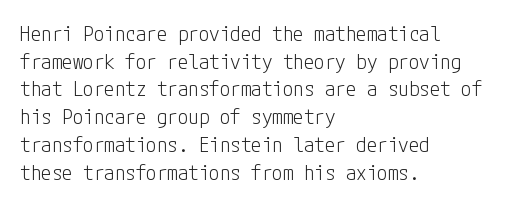
{"italic": "no", "bold": "no", "underline": "no", "align": "left", "line_spacing": "normal", "line_spacing_ratio": 1.32, "letter_spacing": "normal", "letter_spacing_em": 0.0, "glyph_px": 21}
